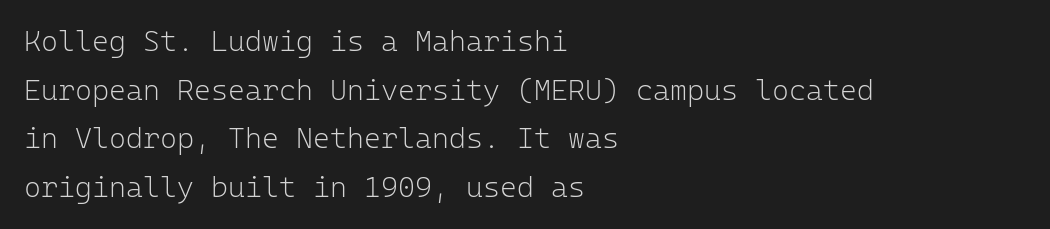
{"serif": "no", "italic": "no", "bold": "no", "weight": "light", "width": "normal", "stroke_contrast": "low", "x_height": "medium", "monospaced": "yes", "underline": "no", "align": "left", "line_spacing": "normal", "line_spacing_ratio": 1.68, "letter_spacing": "normal", "letter_spacing_em": 0.0, "glyph_px": 29}
